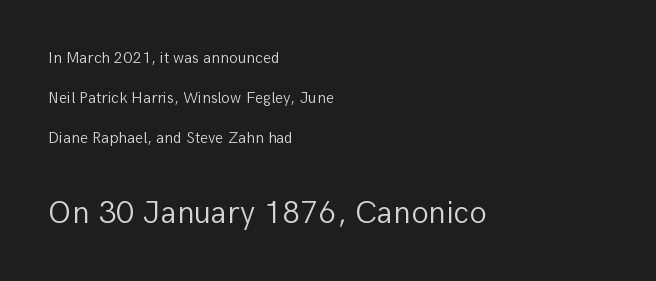
This sample trades compactness for vertical openness between lines. Horizontally, the lines are justified to the leading edge only. You can tell it's not italic because the verticals are truly vertical. The passage shown is typed in a proportional face where columns would drift. Check the space under the baseline: it is left empty.
